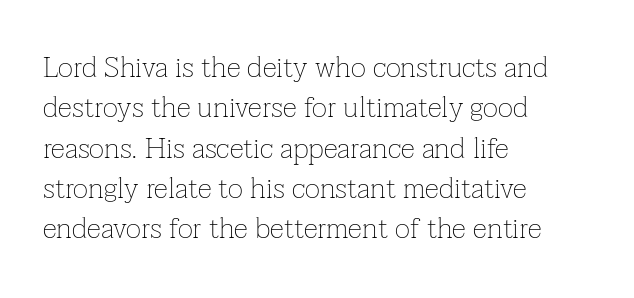
{"serif": "yes", "italic": "no", "bold": "no", "weight": "thin", "width": "normal", "stroke_contrast": "low", "x_height": "medium", "monospaced": "no", "underline": "no", "align": "left", "line_spacing": "normal", "line_spacing_ratio": 1.39, "letter_spacing": "normal", "letter_spacing_em": 0.0, "glyph_px": 29}
